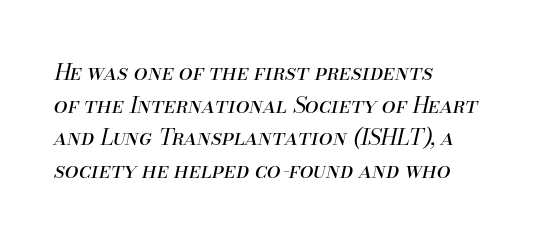
The cut favours lightness, reaching ordinary text weight at its darkest. Vertically, the passage feels balanced, rows spaced as you'd expect. Decoration check: the copy has no underline. A typesetter would mark this as italic. Teacher's note: observe the even left margin — that is flush-left alignment. The rendering keeps characters at their native spacing.
